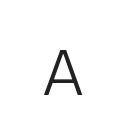
No word sits above an underline. The characters display no serif detailing; their extremities are plain. Students, note that the glyphs here are deliberately spaced far apart. The letters look calm and open, with moderate or lighter stems.
